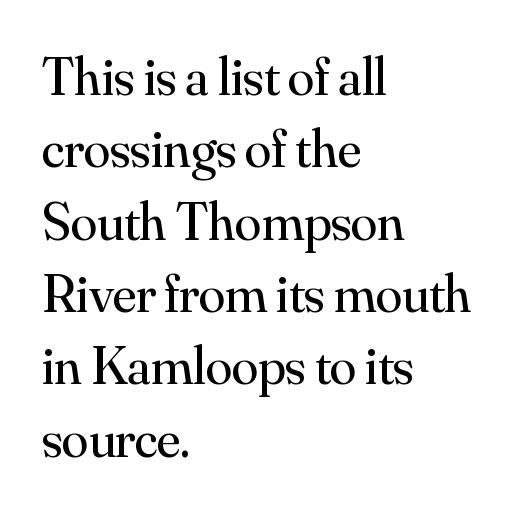
Q: Is the text bold? A: No.
Q: Is the text italic (slanted)? A: No, it is upright.
Q: Is the typeface a serif or a sans-serif typeface? A: Serif.
Q: Is the text underlined? A: No.
Q: How is the paragraph aligned? A: Left-aligned.
Q: Is the spacing between letters normal or unusually wide? A: Normal.
Q: Is the spacing between lines tight, normal or loose? A: Normal.
Q: Width (condensed, normal, or wide)? A: Normal.
Q: Stroke contrast? A: Medium.
Q: x-height? A: Small.
Q: Monospaced? A: No.
